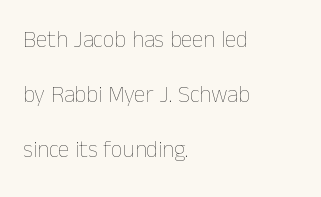
{"italic": "no", "bold": "no", "underline": "no", "align": "left", "line_spacing": "loose", "line_spacing_ratio": 2.4, "letter_spacing": "normal", "letter_spacing_em": 0.0, "glyph_px": 23}
